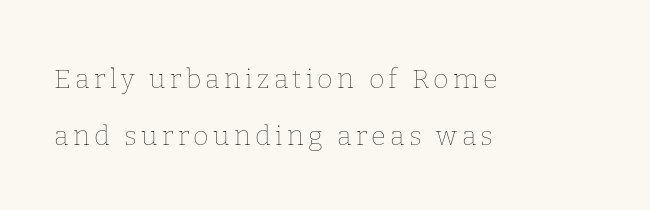
The image shows 27 px text type, upright; set left-aligned, loose line spacing (2.1x), not underlined.
